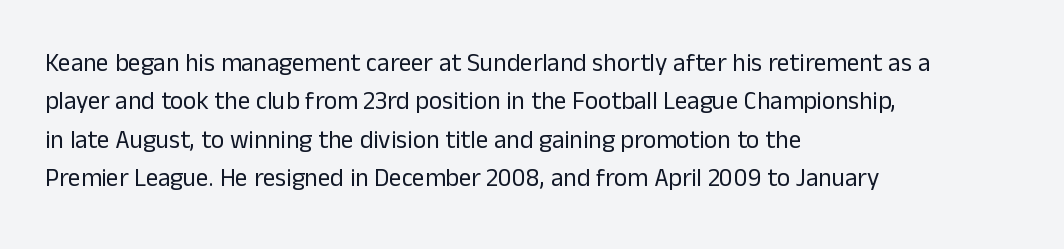
The image shows 25 px text type, upright; set left-aligned, normal line spacing (1.54x), normal letter spacing, not underlined.
